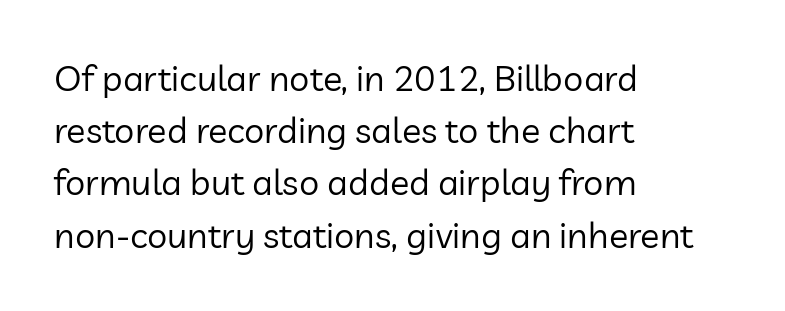
{"serif": "no", "italic": "no", "bold": "no", "weight": "regular", "width": "normal", "stroke_contrast": "low", "x_height": "medium", "monospaced": "no", "underline": "no", "align": "left", "line_spacing": "normal", "line_spacing_ratio": 1.45, "letter_spacing": "normal", "letter_spacing_em": 0.0, "glyph_px": 36}
